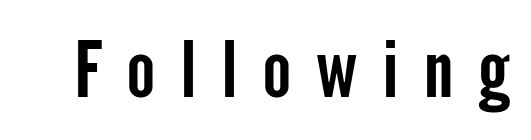
Q: Is the text italic (slanted)? A: No, it is upright.
Q: Is the typeface a serif or a sans-serif typeface? A: Sans-serif.
Q: Is the text underlined? A: No.
Q: Is the spacing between letters normal or unusually wide? A: Unusually wide.
Q: Width (condensed, normal, or wide)? A: Condensed.
Q: Stroke contrast? A: Low.
Q: x-height? A: Medium.
Q: Monospaced? A: No.
